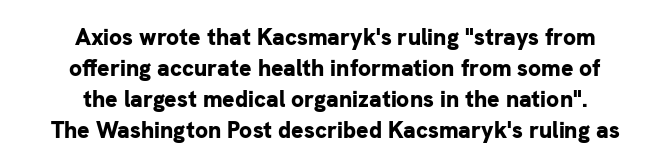
The strokes are fattened all the way to bold. Teacher's note: observe the equal gaps on both sides — that is centered alignment. When letters stand straight like this, we call the style roman or upright. Normally led — the rows are evenly, conventionally spaced. Type without underlining. The letters sit at their default tracking, neither squeezed nor spread.
